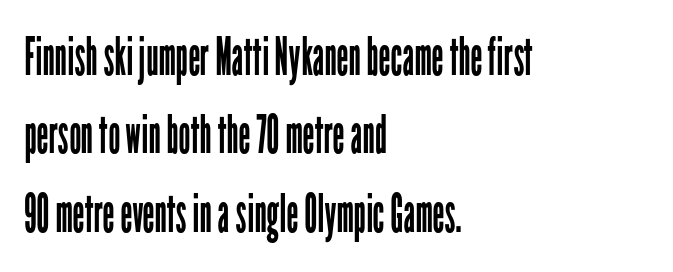
{"serif": "no", "italic": "no", "bold": "no", "weight": "regular", "width": "condensed", "stroke_contrast": "low", "x_height": "medium", "monospaced": "no", "underline": "no", "align": "left", "line_spacing": "normal", "line_spacing_ratio": 1.48, "letter_spacing": "normal", "letter_spacing_em": 0.0, "glyph_px": 53}
